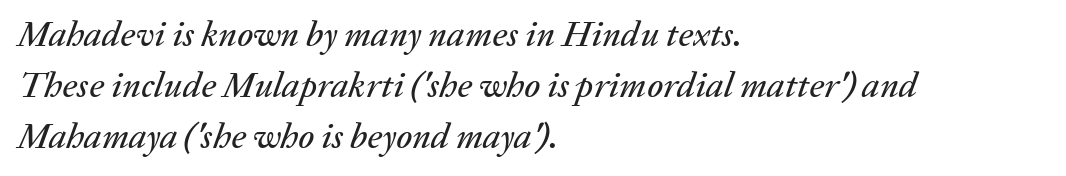
The typography opts for an oblique posture over an upright one. Interline gaps are of average width in this sample. Bare-footed words on every line. The rendering keeps characters at their native spacing. Note the varied advance widths — an 'i' is clearly narrower than an 'm'.
